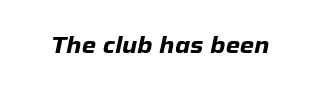
Q: Is the text bold? A: Yes.
Q: Is the text italic (slanted)? A: Yes, it leans right by about 12 degrees.
Q: Is the text underlined? A: No.
Q: Is the spacing between letters normal or unusually wide? A: Normal.
